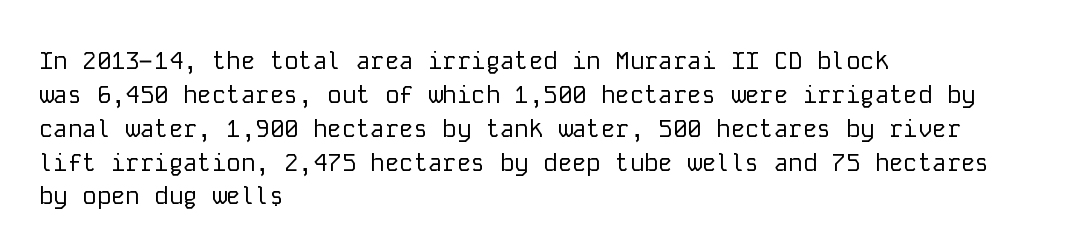
Decoration check: the copy has no underline. Teacher's note: observe the even left margin — that is flush-left alignment. Interline gaps are of average width in this sample. No chunkiness to these letters — they're not bold. These lines were composed using upright roman letters.
